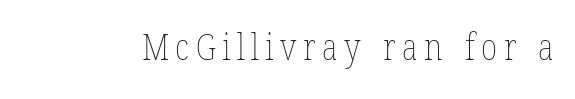
{"italic": "no", "bold": "no", "weight": "thin", "width": "condensed", "stroke_contrast": "low", "x_height": "medium", "monospaced": "no", "underline": "no", "glyph_px": 36}
